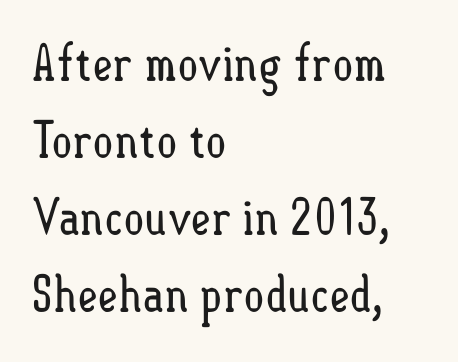
Q: Is the text bold? A: No.
Q: Is the text italic (slanted)? A: No, it is upright.
Q: Is the text underlined? A: No.
Q: How is the paragraph aligned? A: Left-aligned.
Q: Is the spacing between letters normal or unusually wide? A: Normal.
Q: Is the spacing between lines tight, normal or loose? A: Normal.
Q: Width (condensed, normal, or wide)? A: Condensed.
Q: Stroke contrast? A: Low.
Q: x-height? A: Small.
Q: Monospaced? A: No.
